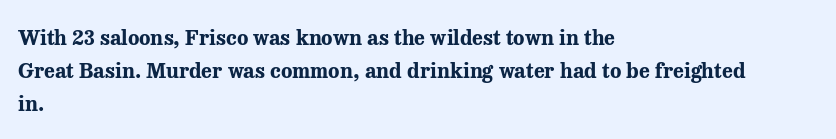
Q: Is the text bold? A: Yes.
Q: Is the text italic (slanted)? A: No, it is upright.
Q: Is the text underlined? A: No.
Q: How is the paragraph aligned? A: Left-aligned.
Q: Is the spacing between letters normal or unusually wide? A: Normal.
Q: Is the spacing between lines tight, normal or loose? A: Normal.
